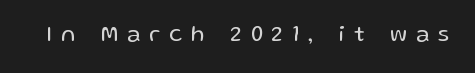
Q: Is the text bold? A: No.
Q: Is the text italic (slanted)? A: No, it is upright.
Q: Is the text underlined? A: No.
Q: Is the spacing between letters normal or unusually wide? A: Unusually wide.
